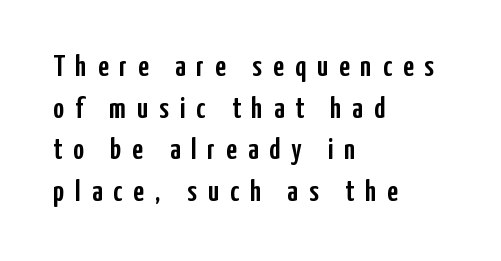
The text was rendered using a sans face with plain stroke endings. Nope, not italic — everything's standing straight. Note the varied advance widths — an 'i' is clearly narrower than an 'm'. The baseline area is clear.
